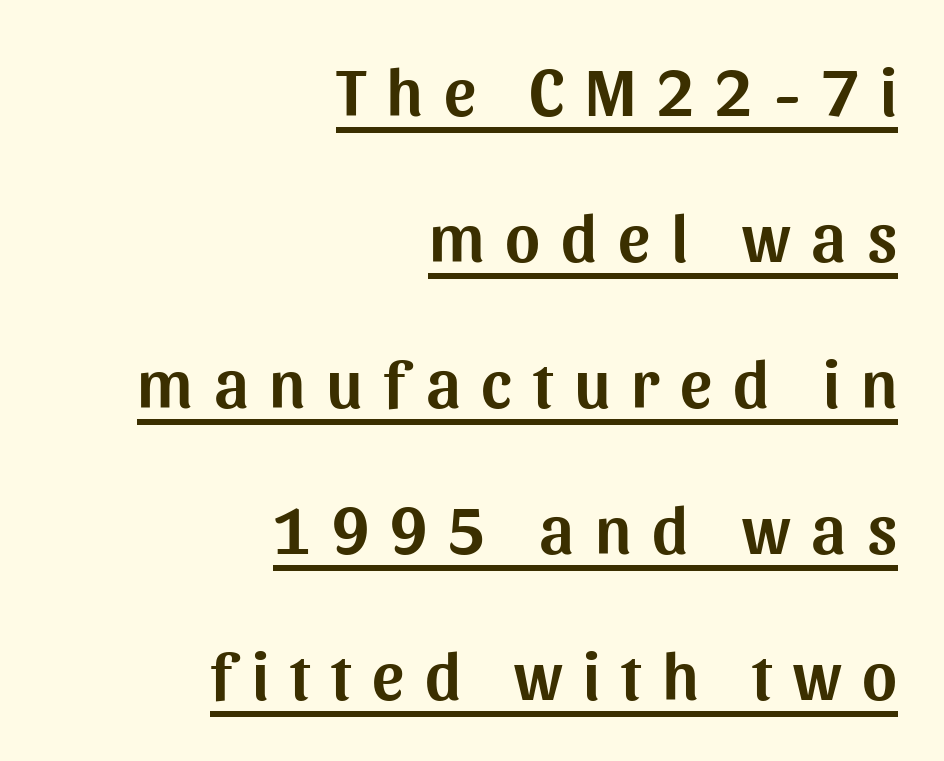
{"serif": "no", "italic": "no", "width": "normal", "stroke_contrast": "medium", "x_height": "medium", "monospaced": "no", "underline": "yes", "align": "right", "line_spacing": "loose", "line_spacing_ratio": 2.18, "letter_spacing": "wide", "letter_spacing_em": 0.31, "glyph_px": 67}
